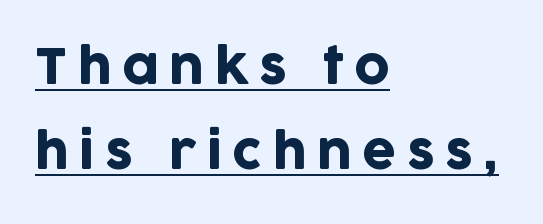
The image shows 48 px sans-serif type, upright; set left-aligned, line spacing 1.77x, unusually wide letter spacing (+0.22 em), underlined; low stroke contrast and a large x-height.
